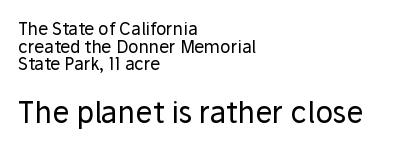
The image shows 29 px regular-weight sans-serif type, upright; set left-aligned, tight line spacing (1.03x), normal letter spacing, not underlined; the second (bottom) block is 1.71x larger; low stroke contrast and a medium x-height.
